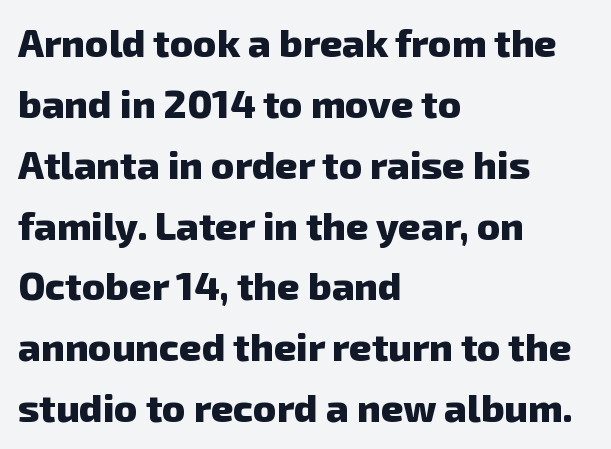
Font category for this specimen: sans-serif. The rendering uses a moderate line-height, typical for paragraphs. Notice how the passage keeps a crisp vertical edge on the left only. Looks like regular typesetting: each glyph gets only the width it needs.
